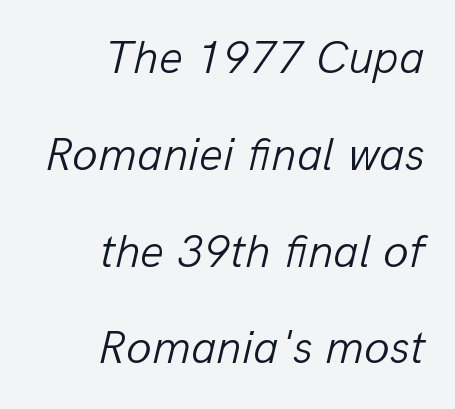
Rule under the text: the space is simply empty. Heaviness? Minimal to ordinary, like unemphasized prose. The type is set solid horizontally, with unmodified tracking. Here the designer chose a conventional face with non-uniform glyph widths.
